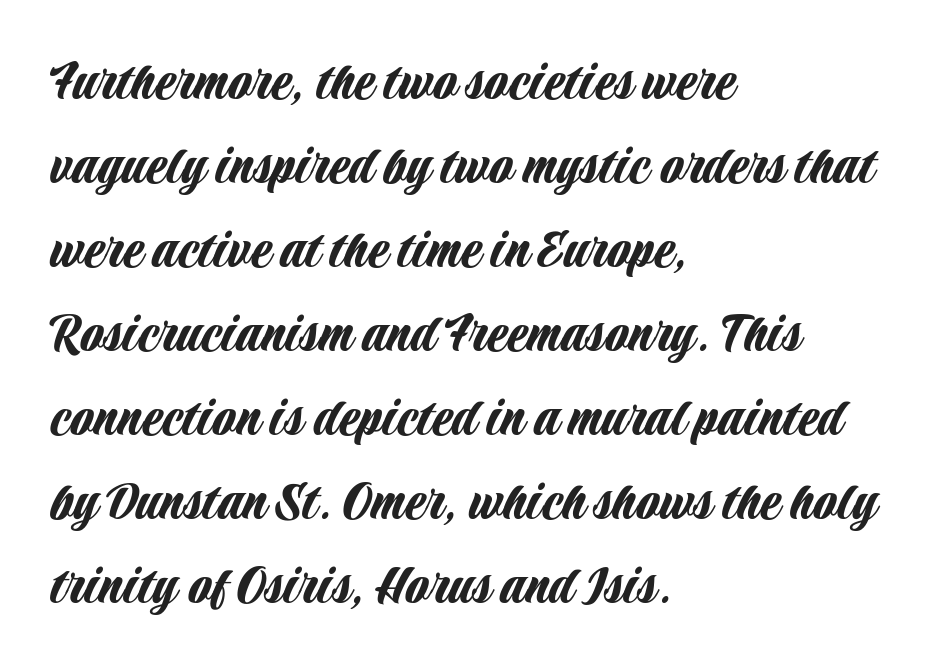
If you measured baseline to baseline, you'd find a middling distance. Students, note that the glyphs here touch the page at normal intervals. Every row of glyphs begins at an identical x-position on the left. I'd call this a sans setting — the letters go barefoot. Note the varied advance widths — an 'i' is clearly narrower than an 'm'. Clear beneath every line of the passage.
